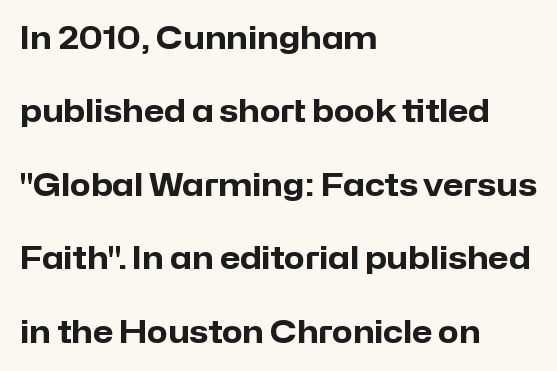
{"serif": "no", "italic": "no", "bold": "yes", "weight": "heavy", "width": "normal", "stroke_contrast": "low", "x_height": "medium", "monospaced": "no", "underline": "no", "align": "left", "line_spacing": "loose", "line_spacing_ratio": 2.45, "letter_spacing": "normal", "letter_spacing_em": 0.0, "glyph_px": 30}
